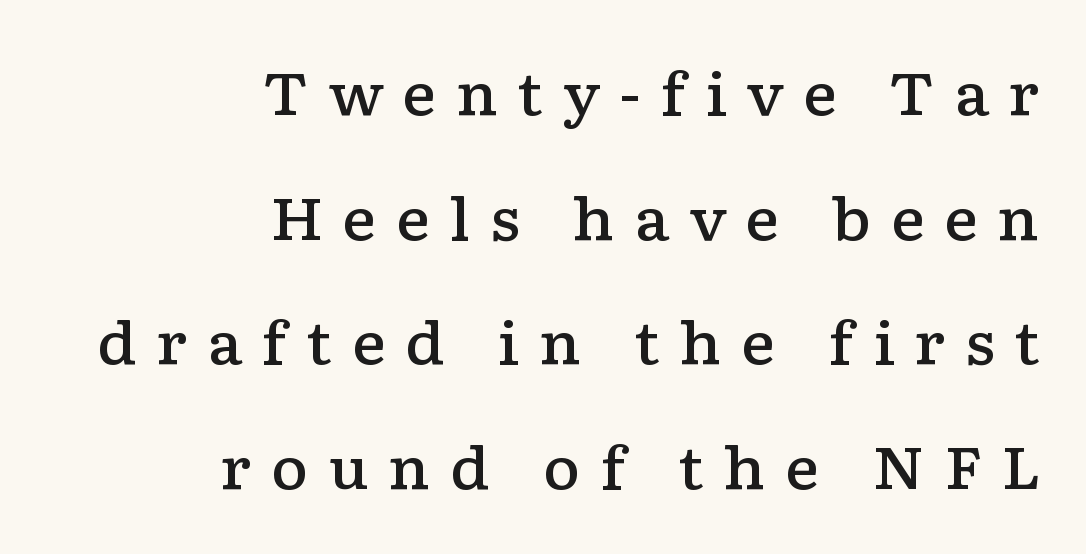
{"serif": "yes", "italic": "no", "bold": "semi", "weight": "semibold", "width": "wide", "stroke_contrast": "low", "x_height": "medium", "monospaced": "no", "underline": "no", "align": "right", "line_spacing": "loose", "line_spacing_ratio": 2.15, "letter_spacing": "wide", "letter_spacing_em": 0.33, "glyph_px": 58}
